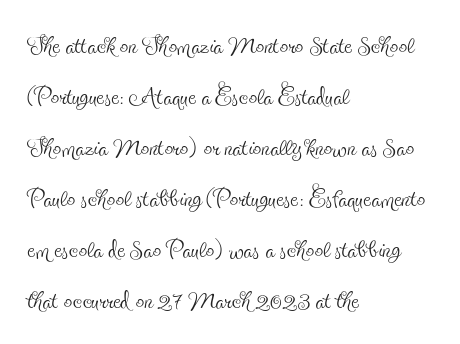
A typesetter would call this leading conventional body-copy spacing. The lines in this sample share a left origin and differ only in where they stop. This rendering employs a face with finishing strokes, i.e., a serif. The zone under the glyphs is completely vacant.
